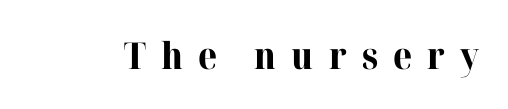
{"serif": "yes", "italic": "no", "bold": "yes", "weight": "bold", "width": "normal", "stroke_contrast": "high", "x_height": "medium", "monospaced": "no", "underline": "no", "letter_spacing": "wide", "letter_spacing_em": 0.41, "glyph_px": 37}
